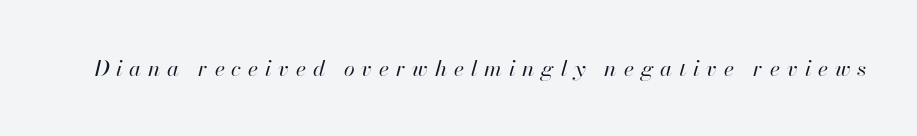
The area under the type is left untouched. The face used here has a pronounced slope to its letters. This reads as an unemphasized weight, regular at the heaviest. How are the letters spaced? Widely, with obvious added tracking.
